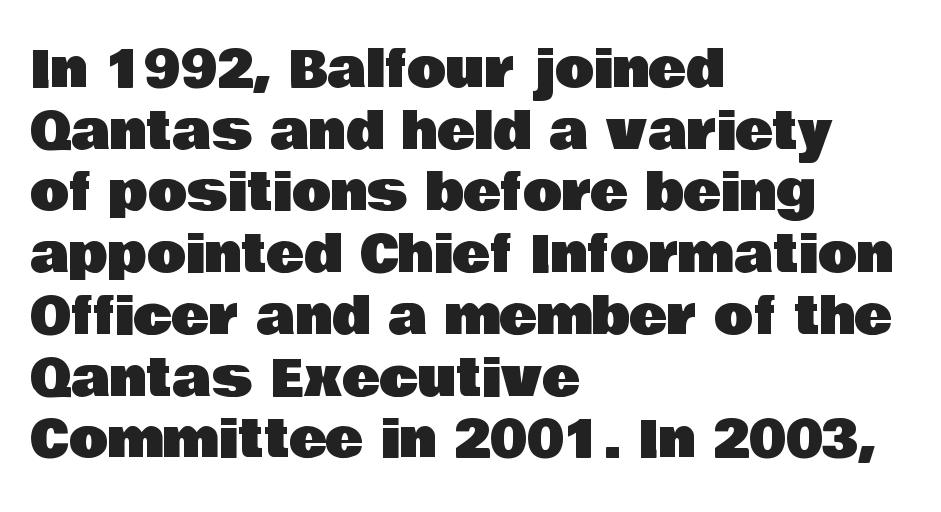
The passage shown is typeset with a sans-serif family. The passage shown is typed in a proportional face where columns would drift. No word sits above an underline. Line beginnings align vertically; line endings do not. Here the glyphs are tracked normally, forming tight word shapes.
